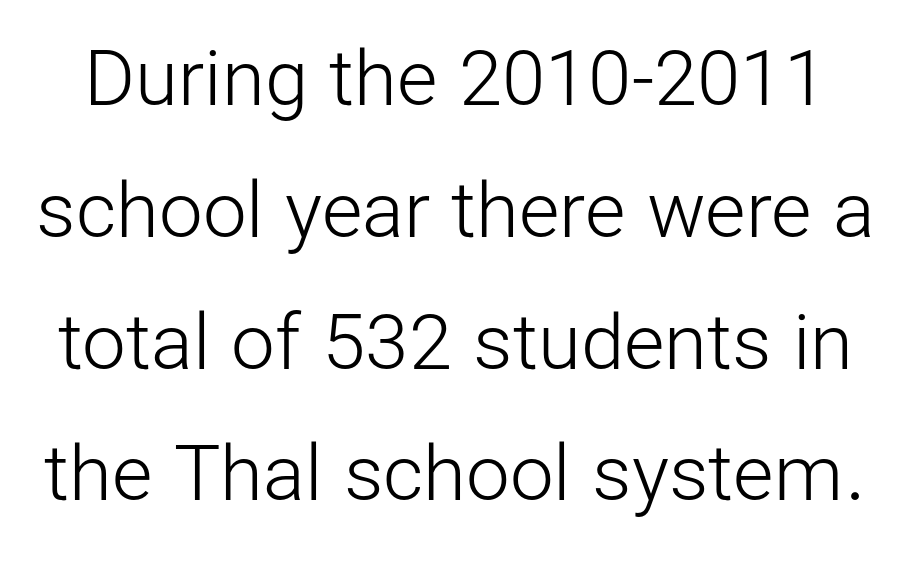
{"serif": "no", "italic": "no", "bold": "no", "weight": "light", "width": "normal", "stroke_contrast": "low", "x_height": "medium", "monospaced": "no", "underline": "no", "line_spacing": "normal", "line_spacing_ratio": 1.69, "letter_spacing": "normal", "letter_spacing_em": 0.0, "glyph_px": 78}
